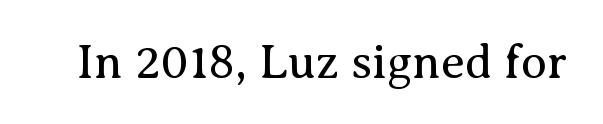
Q: Is the text bold? A: No.
Q: Is the text italic (slanted)? A: No, it is upright.
Q: Is the typeface a serif or a sans-serif typeface? A: Serif.
Q: Is the text underlined? A: No.
Q: Is the spacing between letters normal or unusually wide? A: Normal.
Q: Width (condensed, normal, or wide)? A: Normal.
Q: Stroke contrast? A: Medium.
Q: x-height? A: Medium.
Q: Monospaced? A: No.
